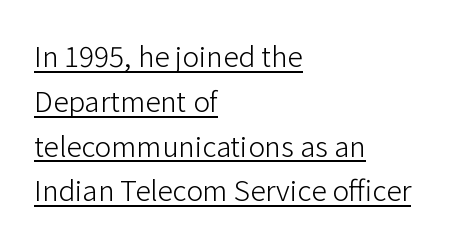
Q: Is the text bold? A: No.
Q: Is the text italic (slanted)? A: No, it is upright.
Q: Is the typeface a serif or a sans-serif typeface? A: Sans-serif.
Q: Is the text underlined? A: Yes.
Q: How is the paragraph aligned? A: Left-aligned.
Q: Is the spacing between letters normal or unusually wide? A: Normal.
Q: Is the spacing between lines tight, normal or loose? A: Normal.
Q: Width (condensed, normal, or wide)? A: Normal.
Q: Stroke contrast? A: Low.
Q: x-height? A: Medium.
Q: Monospaced? A: No.
